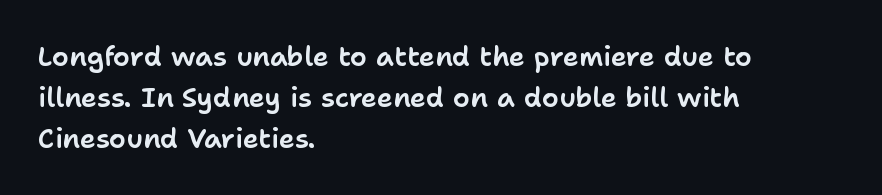
The image shows 27 px text type, upright; set left-aligned, normal line spacing (1.51x), normal letter spacing, not underlined.
